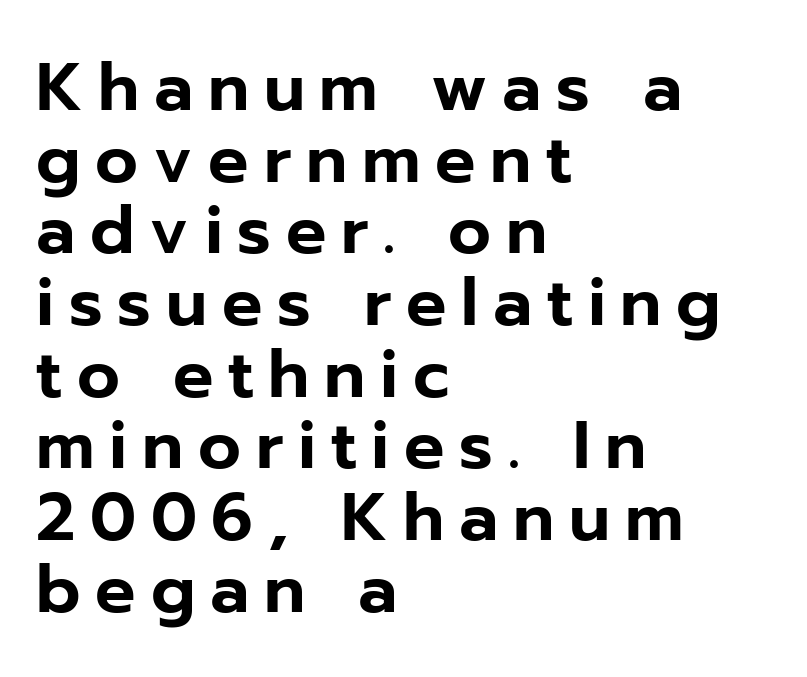
Q: Is the text italic (slanted)? A: No, it is upright.
Q: Is the typeface a serif or a sans-serif typeface? A: Sans-serif.
Q: Is the text underlined? A: No.
Q: How is the paragraph aligned? A: Left-aligned.
Q: Is the spacing between letters normal or unusually wide? A: Unusually wide.
Q: Is the spacing between lines tight, normal or loose? A: Tight.
Q: Width (condensed, normal, or wide)? A: Normal.
Q: Stroke contrast? A: Low.
Q: x-height? A: Medium.
Q: Monospaced? A: No.
